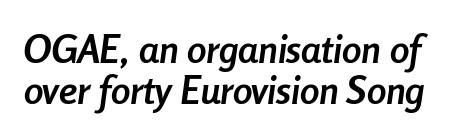
{"italic": "yes", "lean": "right", "slant_degrees": 8, "bold": "yes", "weight": "semibold", "width": "condensed", "stroke_contrast": "low", "x_height": "medium", "monospaced": "no", "underline": "no", "line_spacing": "tight", "line_spacing_ratio": 1.05, "letter_spacing": "normal", "letter_spacing_em": 0.0, "glyph_px": 39}
